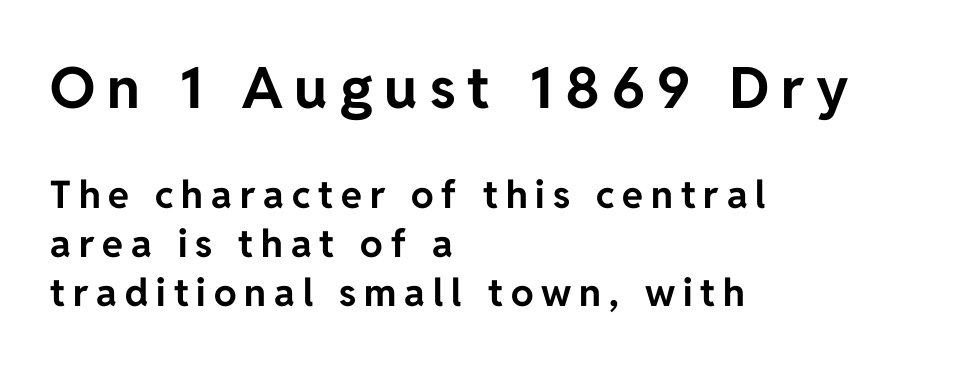
Q: Is the text bold? A: Yes.
Q: Is the text italic (slanted)? A: No, it is upright.
Q: Is the typeface a serif or a sans-serif typeface? A: Sans-serif.
Q: Is the text underlined? A: No.
Q: How is the paragraph aligned? A: Left-aligned.
Q: Is the spacing between letters normal or unusually wide? A: Unusually wide.
Q: Is the spacing between lines tight, normal or loose? A: Normal.
Q: Which block of text is set in a larger size, the first (top) or the second (bottom)? A: The first (top) one.
Q: Width (condensed, normal, or wide)? A: Normal.
Q: Stroke contrast? A: Low.
Q: x-height? A: Medium.
Q: Monospaced? A: No.
